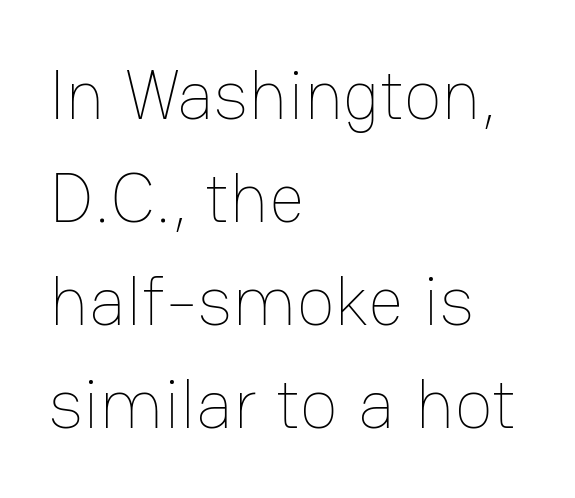
Do the characters align in a grid? No, the font is proportional. Teacher's note: observe the even left margin — that is flush-left alignment. Caption: face not bold, strokes unweighted. Any mark beneath the type? The region is blank. What's the leading like? Ordinary, nothing unusual. The face used here is rendered with its standard letterfit.
